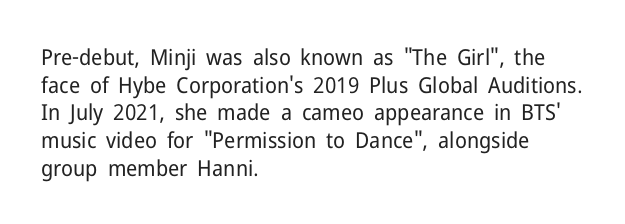
{"italic": "no", "bold": "no", "underline": "no", "align": "left", "line_spacing": "normal", "line_spacing_ratio": 1.26, "letter_spacing": "normal", "letter_spacing_em": 0.0, "glyph_px": 22}
